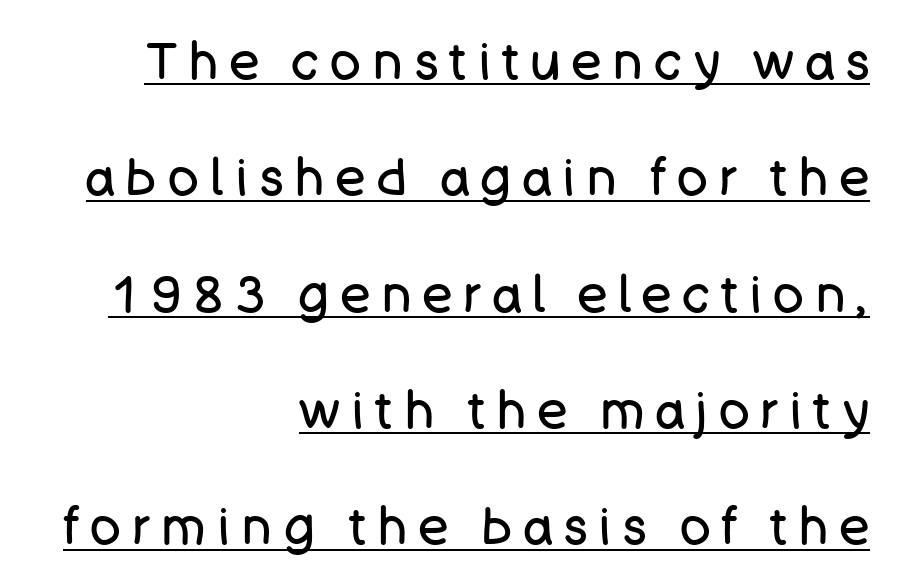
The image shows 51 px regular-weight sans-serif type, upright; set right-aligned, loose line spacing (2.28x), unusually wide letter spacing (+0.22 em), underlined; low stroke contrast and a large x-height.
